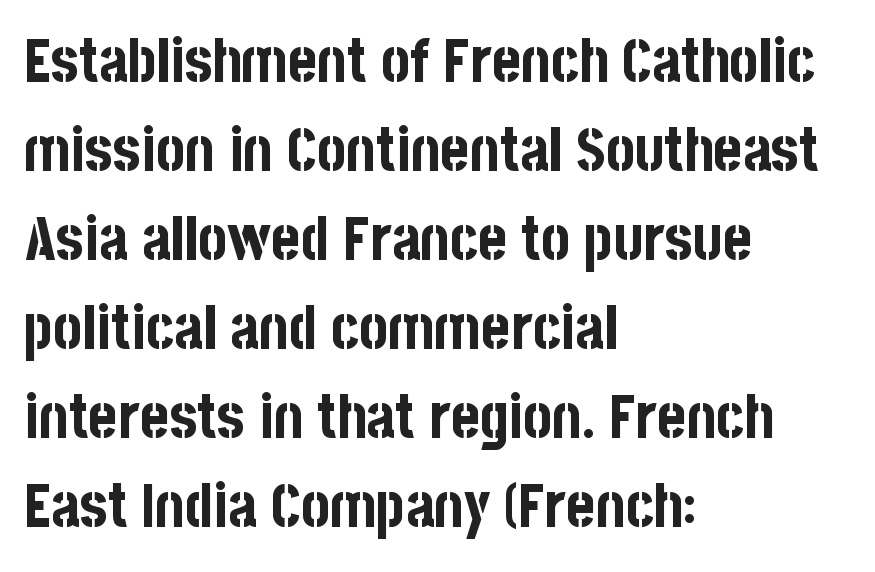
Here the designer chose a conventional face with non-uniform glyph widths. Rows of type keep a routine distance in the vertical direction. Tracking here is standard; glyphs follow each other at the usual distance. The glyphs in this specimen are sans serif. Pretty heavy lettering here — definitely bold. Posture: upright roman.
